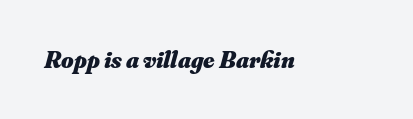
The image shows 24 px bold type, italic (leaning right); set normal letter spacing, not underlined.
